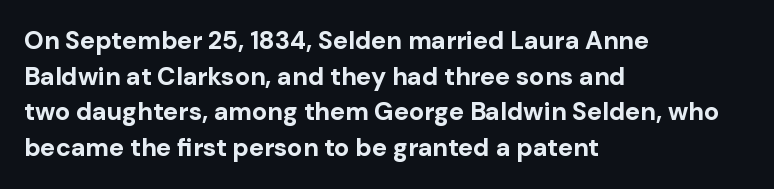
This rendering leaves character spacing at its baseline value. Any mark beneath the type? The region is blank. This is roman type, the default non-slanted kind. Pretty heavy lettering here — definitely bold. Notice how descenders clear the ascenders below comfortably — that's standard leading. All the whitespace from short lines collects on the right.
